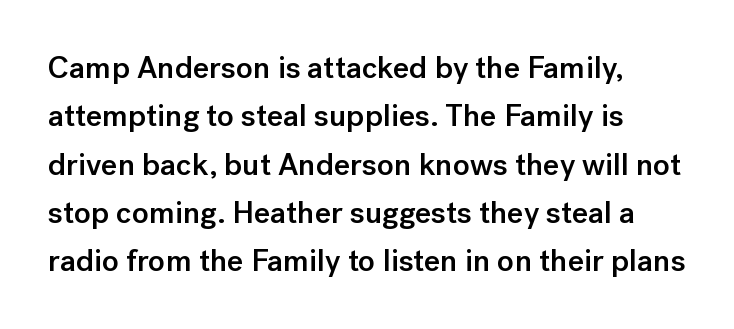
The image shows 31 px semibold sans-serif type, upright; set normal line spacing (1.56x), normal letter spacing, not underlined; low stroke contrast and a medium x-height.
